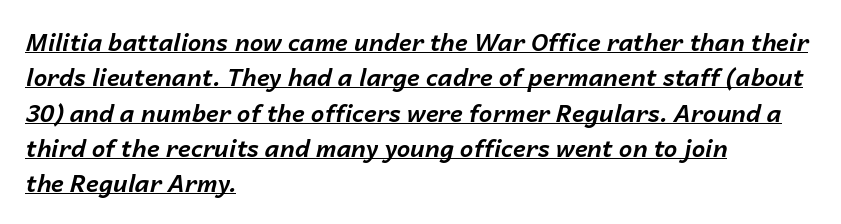
Is there an underline? Yes — a line sits under the letters. Tracking value appears to be zero — textbook default spacing. The lines sit at an ordinary, default distance from one another. Line starts are locked; line ends wander. Thick stems and heavy bowls — unmistakably bold.
